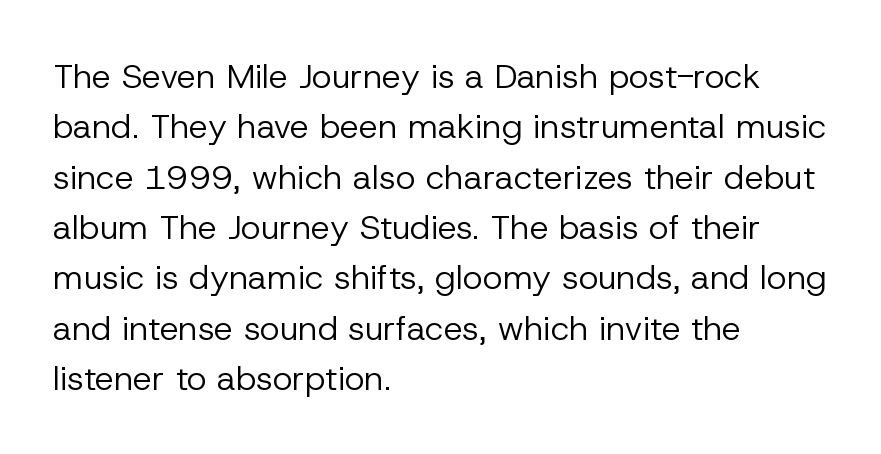
The image shows 34 px regular-weight sans-serif type, upright; set left-aligned, normal line spacing (1.48x), normal letter spacing, not underlined; low stroke contrast and a medium x-height.
